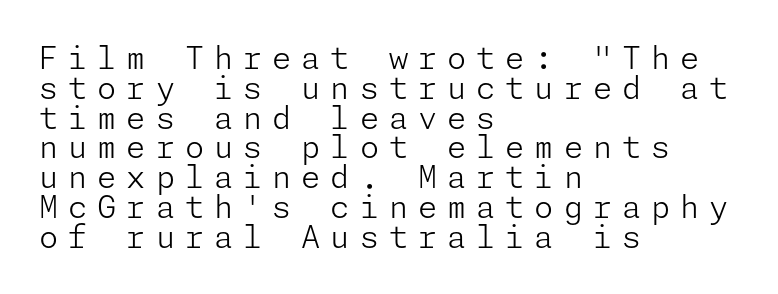
The rendering anchors every line to the left-hand side. Characters remain perfectly vertical along every line. Whoever set this chose condensed vertical rhythm over breathing room. A sans-serif font was chosen for this passage. The area under the type is left untouched.
